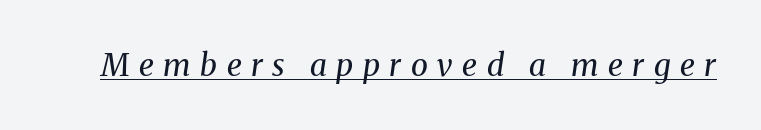
{"serif": "yes", "italic": "yes", "lean": "right", "slant_degrees": 8, "bold": "no", "weight": "regular", "width": "normal", "stroke_contrast": "medium", "x_height": "medium", "monospaced": "no", "underline": "yes", "letter_spacing": "wide", "letter_spacing_em": 0.31, "glyph_px": 31}
